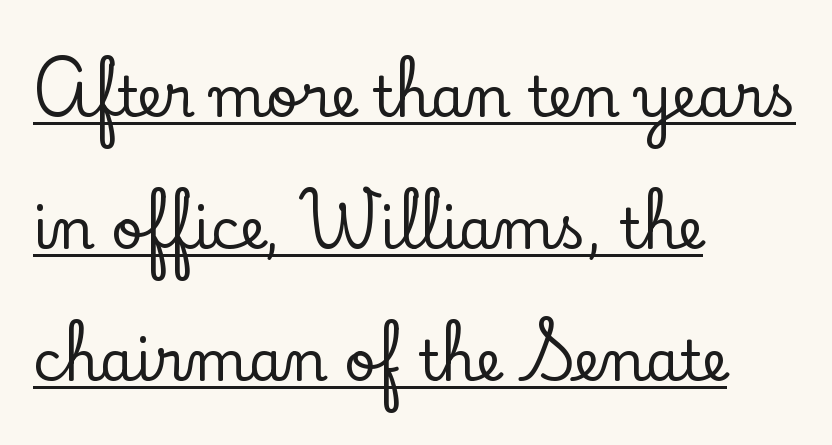
The glyphs are accompanied by a horizontal stroke just below them. Varying glyph widths throughout — classic text-font behaviour. Tracking value appears to be zero — textbook default spacing. Students, observe: this is what heavily led, spacious text looks like.
